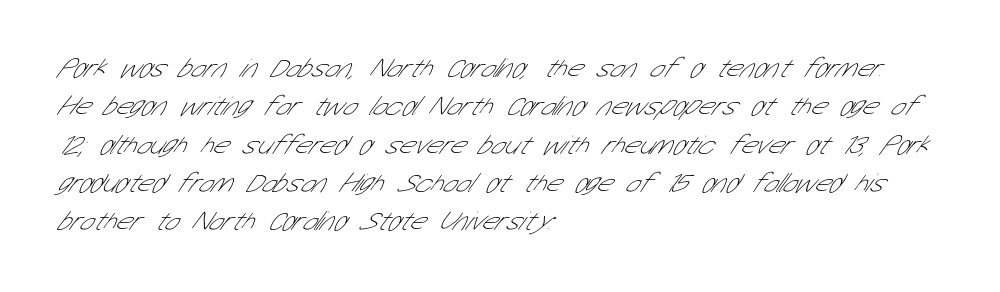
Typeset ragged right — the left edge is the straight one. Clear beneath every line of the passage. Vertically, the passage feels balanced, rows spaced as you'd expect. Letter spacing: default. Bold? No — there's no thickening of the strokes.
